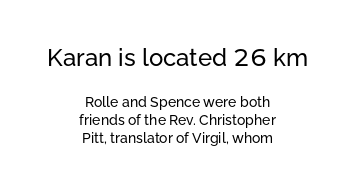
{"italic": "no", "underline": "no", "align": "center", "line_spacing": "normal", "line_spacing_ratio": 1.29, "letter_spacing": "normal", "letter_spacing_em": 0.0, "larger_block": "first", "size_ratio": 1.71, "glyph_px": 24}
